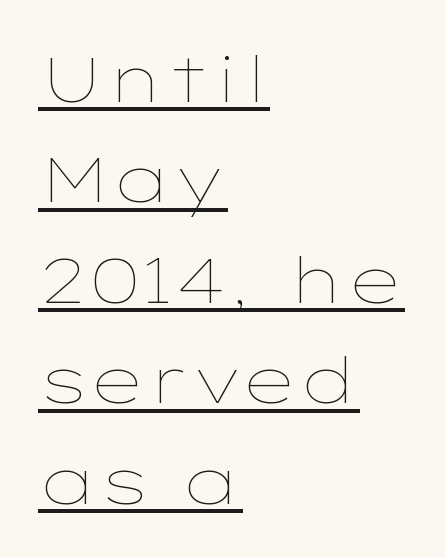
The strokes carry an ordinary text weight at most. Line starts are locked; line ends wander. Here the designer chose a conventional face with non-uniform glyph widths. How would I describe the line gaps? Plain and ordinary.
